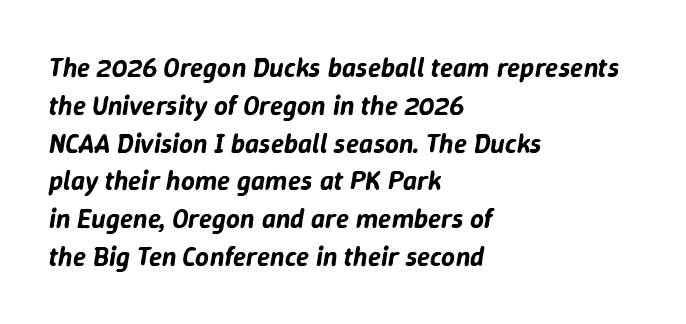
Style check: oblique. Tracking here is standard; glyphs follow each other at the usual distance. A bare baseline throughout the passage. Teacher's note: observe the even left margin — that is flush-left alignment. Interline gaps are of average width in this sample.
